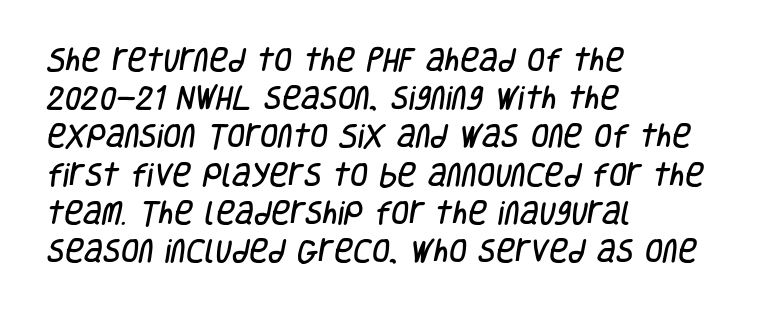
These lines sit exactly where default settings would place them. Compared with a centered layout, this one pins lines to the left instead. Each word holds together tightly as a unit, with standard inter-letter gaps. Unmarked baselines from the first word to the last.
